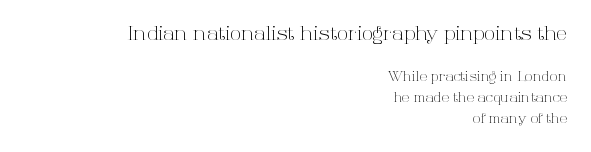
Q: Is the text bold? A: No.
Q: Is the text italic (slanted)? A: No, it is upright.
Q: Is the text underlined? A: No.
Q: How is the paragraph aligned? A: Right-aligned.
Q: Is the spacing between letters normal or unusually wide? A: Normal.
Q: Is the spacing between lines tight, normal or loose? A: Normal.
Q: Which block of text is set in a larger size, the first (top) or the second (bottom)? A: The first (top) one.
